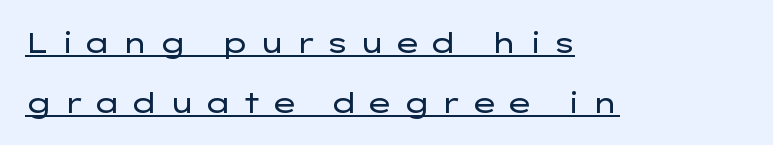
The image shows 28 px regular-weight, wide sans-serif type, upright; set left-aligned, loose line spacing (2.14x), unusually wide letter spacing (+0.34 em), underlined; low stroke contrast and a medium x-height.
